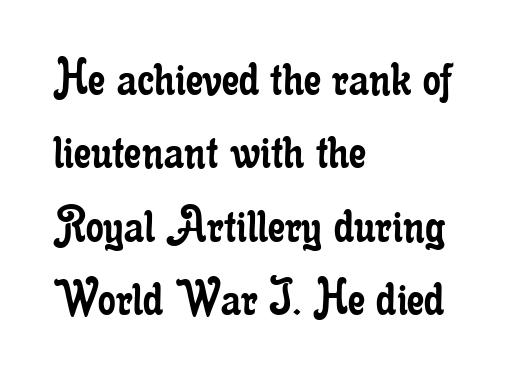
{"serif": "yes", "italic": "no", "bold": "no", "weight": "regular", "width": "condensed", "stroke_contrast": "low", "x_height": "small", "monospaced": "no", "underline": "no", "align": "left", "line_spacing": "normal", "line_spacing_ratio": 1.31, "letter_spacing": "normal", "letter_spacing_em": 0.0, "glyph_px": 56}
